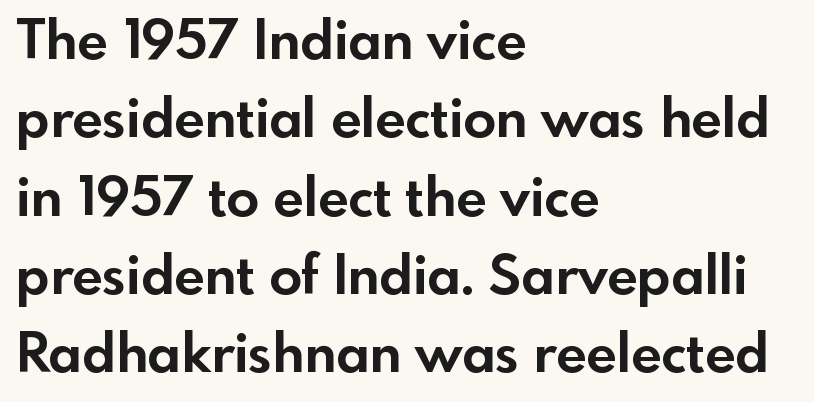
{"serif": "no", "italic": "no", "bold": "yes", "weight": "bold", "width": "normal", "x_height": "small", "monospaced": "no", "underline": "no", "align": "left", "line_spacing": "normal", "line_spacing_ratio": 1.45, "letter_spacing": "normal", "letter_spacing_em": 0.0, "glyph_px": 54}
